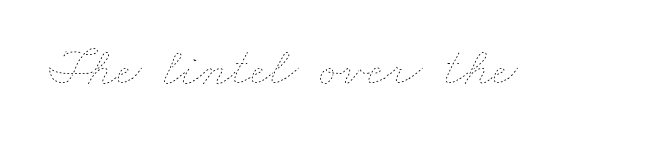
The strokes are not fattened; the text isn't bold. Nobody touched the tracking dial on this one. The rendering uses natural spacing where letterforms have individual widths. The baseline area is clear.
